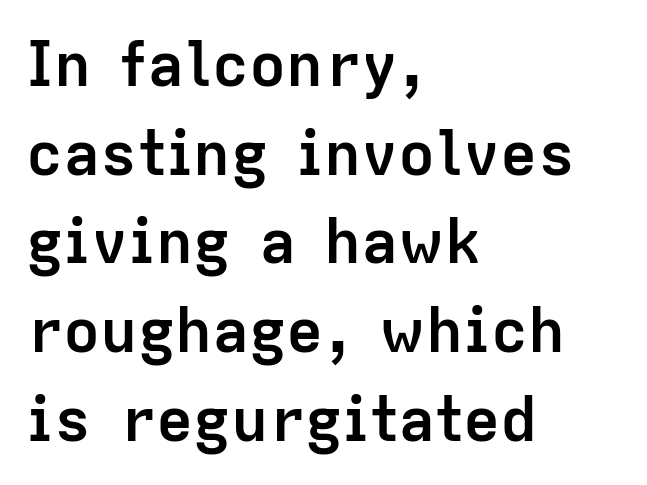
Q: Is the text bold? A: Yes.
Q: Is the text italic (slanted)? A: No, it is upright.
Q: Is the typeface a serif or a sans-serif typeface? A: Sans-serif.
Q: Is the text underlined? A: No.
Q: How is the paragraph aligned? A: Left-aligned.
Q: Is the spacing between letters normal or unusually wide? A: Normal.
Q: Is the spacing between lines tight, normal or loose? A: Normal.
Q: Width (condensed, normal, or wide)? A: Normal.
Q: Stroke contrast? A: Low.
Q: x-height? A: Medium.
Q: Monospaced? A: No.
